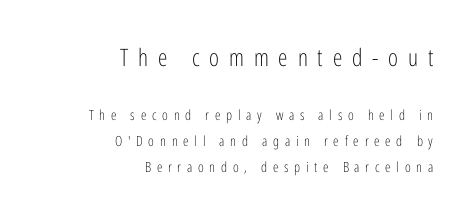
Q: Is the text bold? A: No.
Q: Is the text italic (slanted)? A: No, it is upright.
Q: Is the text underlined? A: No.
Q: How is the paragraph aligned? A: Right-aligned.
Q: Is the spacing between letters normal or unusually wide? A: Unusually wide.
Q: Which block of text is set in a larger size, the first (top) or the second (bottom)? A: The first (top) one.
